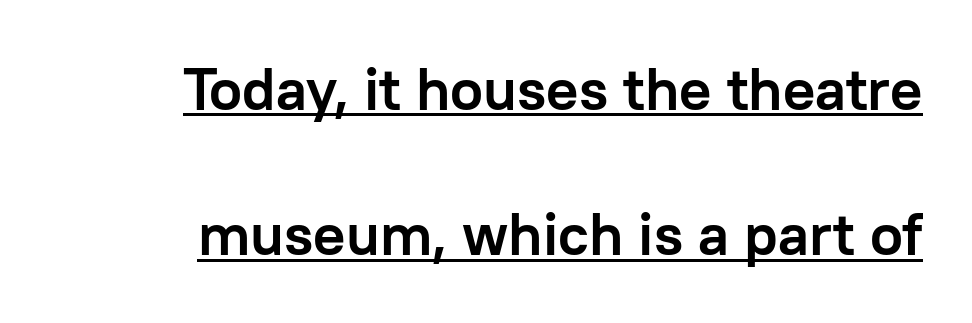
Q: Is the text bold? A: Yes.
Q: Is the text italic (slanted)? A: No, it is upright.
Q: Is the typeface a serif or a sans-serif typeface? A: Sans-serif.
Q: Is the text underlined? A: Yes.
Q: How is the paragraph aligned? A: Right-aligned.
Q: Is the spacing between letters normal or unusually wide? A: Normal.
Q: Is the spacing between lines tight, normal or loose? A: Loose.
Q: Width (condensed, normal, or wide)? A: Normal.
Q: Stroke contrast? A: Low.
Q: x-height? A: Medium.
Q: Monospaced? A: No.
